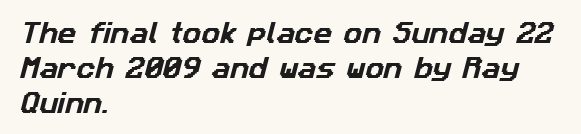
The image shows 23 px text type; set left-aligned, normal line spacing (1.53x), normal letter spacing, not underlined.
